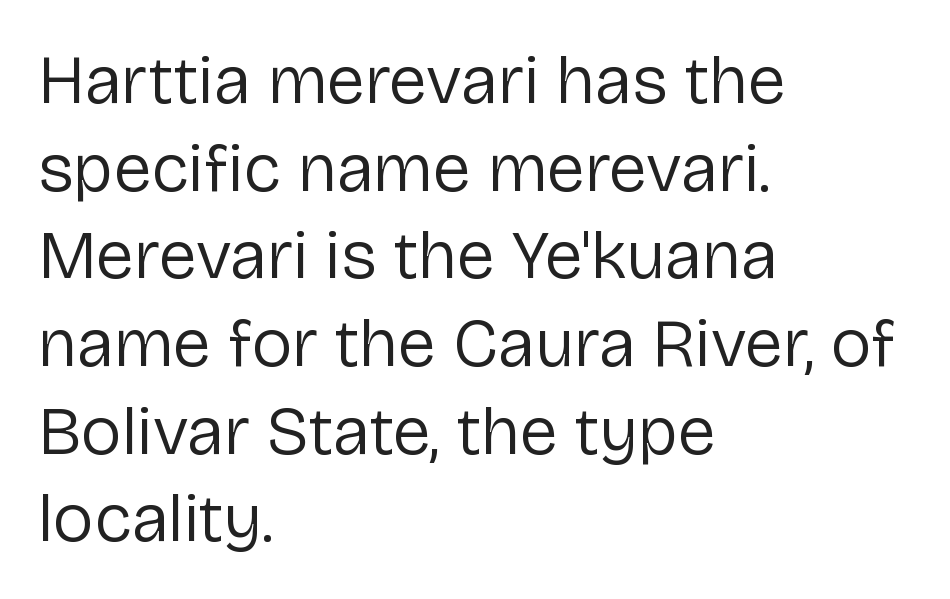
{"serif": "no", "italic": "no", "bold": "no", "weight": "regular", "width": "normal", "stroke_contrast": "low", "x_height": "medium", "monospaced": "no", "underline": "no", "align": "left", "line_spacing": "normal", "line_spacing_ratio": 1.27, "letter_spacing": "normal", "letter_spacing_em": 0.0, "glyph_px": 69}
